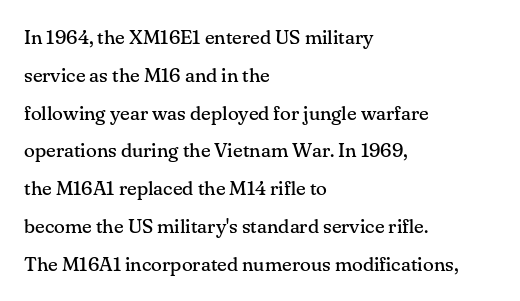
Glance below the letters and you will spot only blank space. Notice how the passage keeps a crisp vertical edge on the left only. Is there any slant? The stems are plumb. This sample uses plain, unmodified letter spacing. The letterforms sit at book weight or below.
